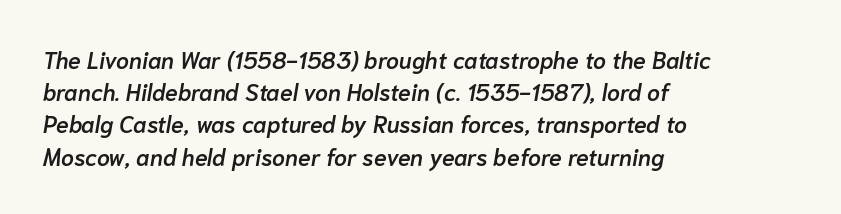
{"italic": "yes", "lean": "right", "slant_degrees": 10, "bold": "semi", "underline": "no", "align": "left", "line_spacing": "normal", "line_spacing_ratio": 1.4, "letter_spacing": "normal", "letter_spacing_em": 0.0, "glyph_px": 23}
